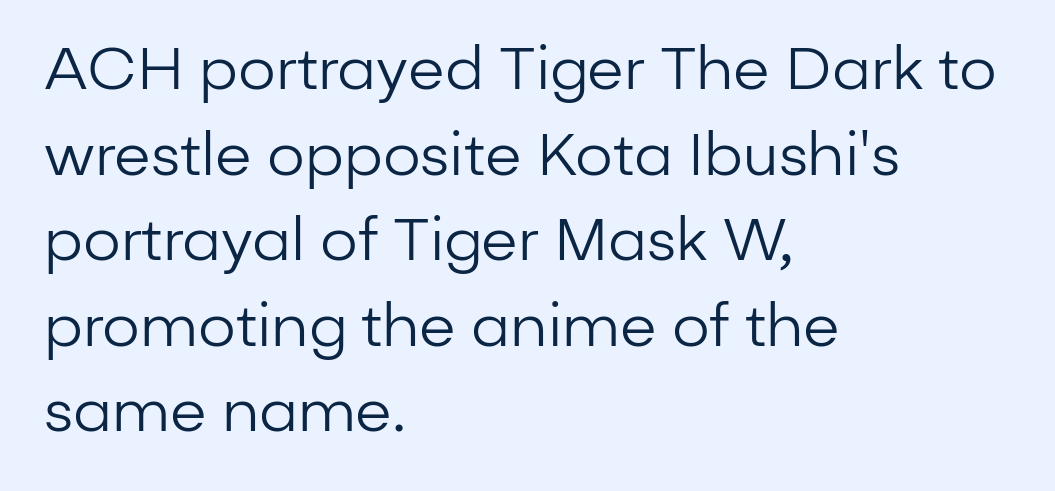
Nope, not italic — everything's standing straight. The face used here is proportionally spaced, like ordinary book or web type. Nothing sits at the stroke ends, so this counts as sans-serif. Short note: letters normally spaced. Check the space under the baseline: it is left empty. No letter is thick-stroked: the sample isn't bold.
